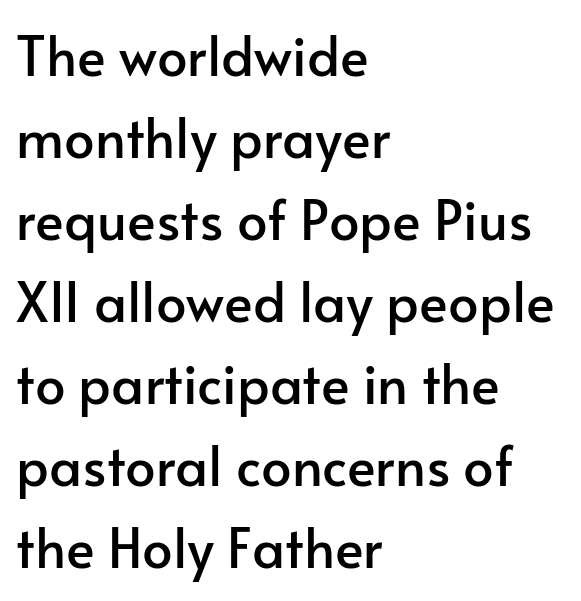
Ascenders rise straight up at ninety degrees. Line starts are locked; line ends wander. This rendering features lettering with no underline. A typesetter would label this face a sans. Honestly, the row spacing looks completely unremarkable.
